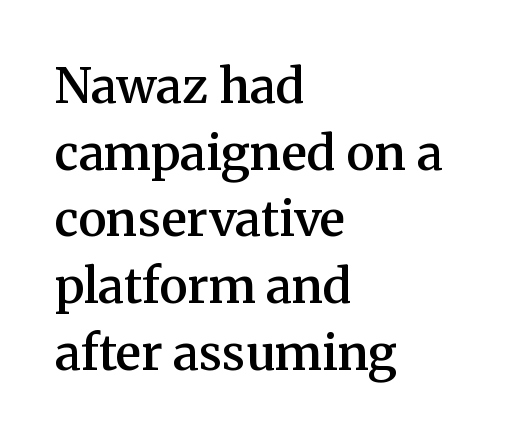
The image shows 48 px semibold serif type, upright; set left-aligned, normal line spacing (1.39x), normal letter spacing, not underlined; medium stroke contrast and a medium x-height.
